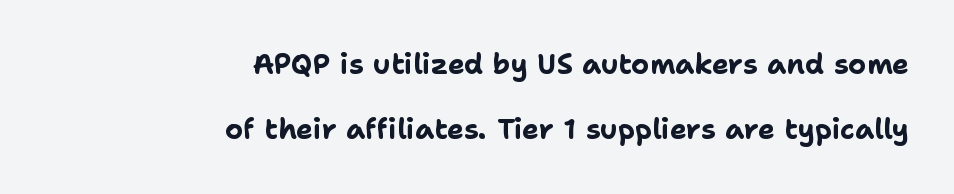
{"serif": "no", "italic": "no", "bold": "yes", "weight": "bold", "width": "normal", "stroke_contrast": "low", "x_height": "medium", "monospaced": "no", "underline": "no", "align": "right", "line_spacing": "loose", "line_spacing_ratio": 2.33, "letter_spacing": "normal", "letter_spacing_em": 0.0, "glyph_px": 28}
